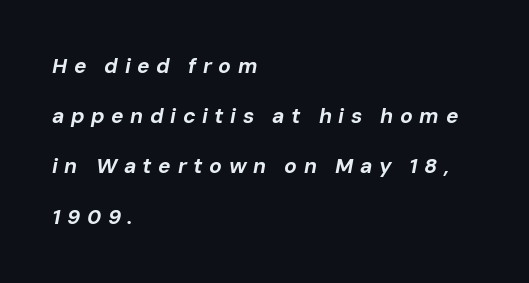
The gaps between neighbouring characters are conspicuously large. Visually the block forms a straight wall on the left and a jagged coastline on the right. Typographic density is high because the face is bold. These lines stand farther apart than default settings would place them. Decoration check: the copy has no underline. The passage shown leans; its letterforms are oblique.
